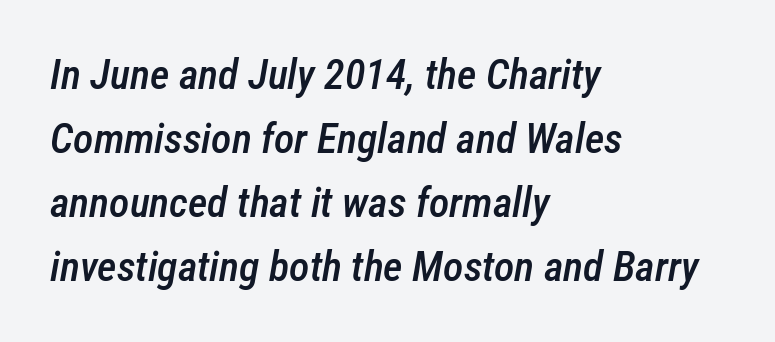
{"italic": "yes", "lean": "right", "slant_degrees": 12, "bold": "semi", "weight": "semibold", "width": "condensed", "stroke_contrast": "low", "x_height": "medium", "monospaced": "no", "underline": "no", "align": "left", "line_spacing": "normal", "line_spacing_ratio": 1.52, "letter_spacing": "normal", "letter_spacing_em": 0.0, "glyph_px": 42}
